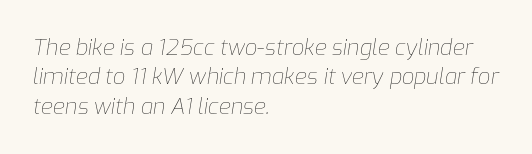
The letters are slanted; this is an italic face. Is this a heavy cut? Hardly; it is regular or lighter. The passage shown has conventional tracking throughout. Horizontal bands of white between lines are of average thickness. This sample is left-justified, so line endings fall wherever the words run out. Anything drawn beneath the words? Only blank space.
